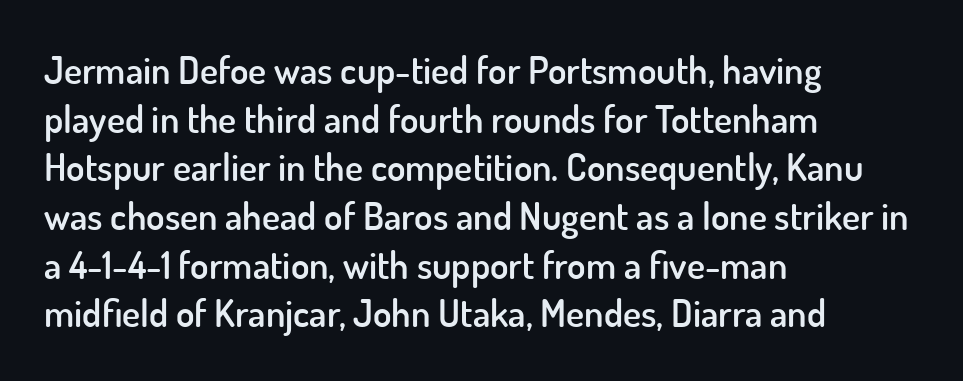
The lines sit at an ordinary, default distance from one another. Nothing unusual about the tracking: characters are spaced as the font intends. The lines in this sample share a left origin and differ only in where they stop. Rule under the text: the space is simply empty.
